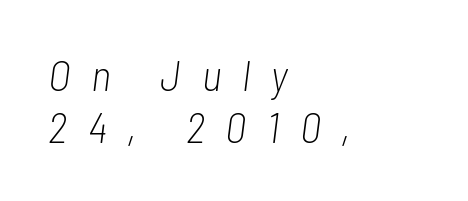
{"italic": "yes", "lean": "right", "slant_degrees": 7, "bold": "no", "weight": "light", "width": "condensed", "stroke_contrast": "low", "x_height": "medium", "monospaced": "no", "underline": "no", "align": "left", "line_spacing_ratio": 1.21, "letter_spacing": "wide", "letter_spacing_em": 0.48, "glyph_px": 43}
